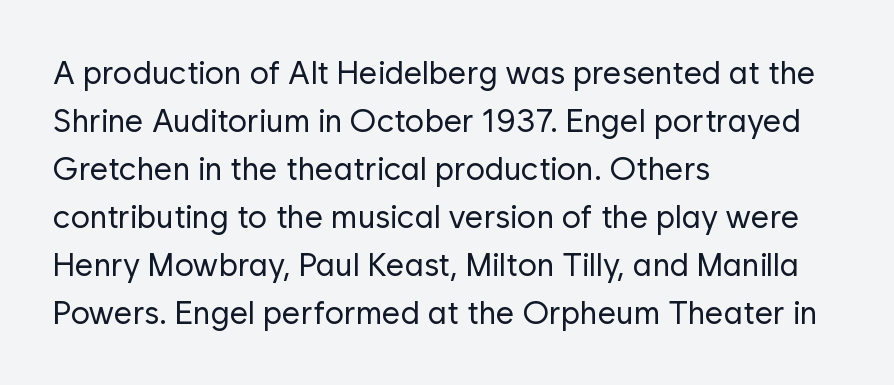
The image shows 32 px regular-weight sans-serif type, upright; set left-aligned, normal line spacing (1.5x), normal letter spacing, not underlined; low stroke contrast and a medium x-height.
